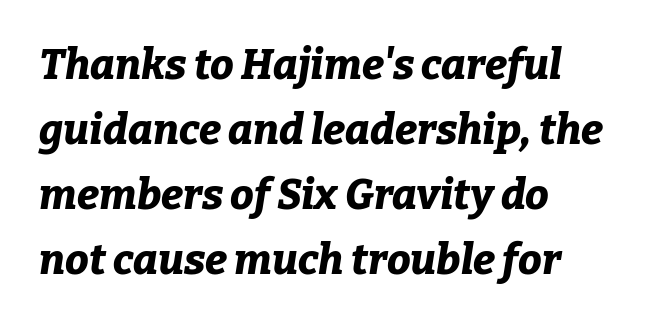
Q: Is the text bold? A: Yes.
Q: Is the text italic (slanted)? A: Yes, it leans right by about 9 degrees.
Q: Is the text underlined? A: No.
Q: How is the paragraph aligned? A: Left-aligned.
Q: Is the spacing between letters normal or unusually wide? A: Normal.
Q: Is the spacing between lines tight, normal or loose? A: Normal.
Q: Width (condensed, normal, or wide)? A: Normal.
Q: Stroke contrast? A: Low.
Q: x-height? A: Medium.
Q: Monospaced? A: No.
